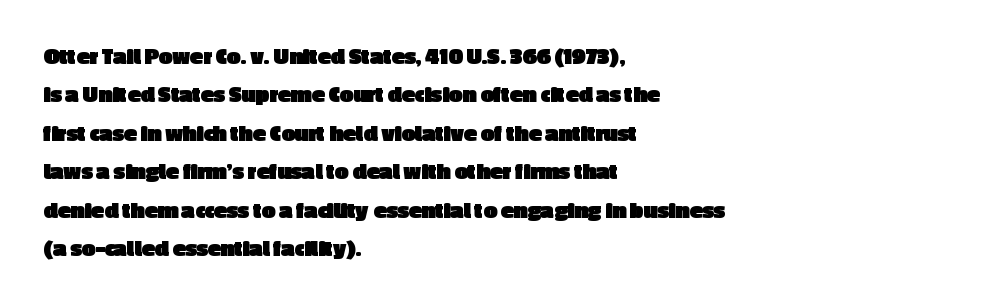
Q: Is the text bold? A: Yes.
Q: Is the text italic (slanted)? A: No, it is upright.
Q: Is the text underlined? A: No.
Q: How is the paragraph aligned? A: Left-aligned.
Q: Is the spacing between letters normal or unusually wide? A: Normal.
Q: Is the spacing between lines tight, normal or loose? A: Normal.
